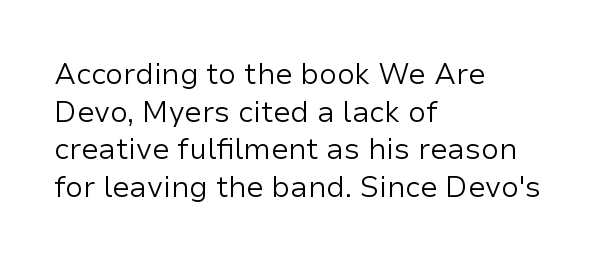
{"serif": "no", "italic": "no", "bold": "no", "weight": "regular", "width": "normal", "stroke_contrast": "low", "x_height": "medium", "monospaced": "no", "underline": "no", "align": "left", "line_spacing": "normal", "line_spacing_ratio": 1.3, "letter_spacing": "normal", "letter_spacing_em": 0.0, "glyph_px": 29}
